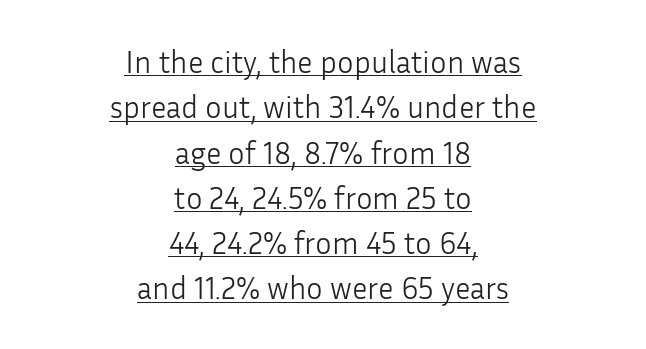
Q: Is the text bold? A: No.
Q: Is the text italic (slanted)? A: No, it is upright.
Q: Is the typeface a serif or a sans-serif typeface? A: Sans-serif.
Q: Is the text underlined? A: Yes.
Q: How is the paragraph aligned? A: Centered.
Q: Is the spacing between letters normal or unusually wide? A: Normal.
Q: Is the spacing between lines tight, normal or loose? A: Normal.
Q: Width (condensed, normal, or wide)? A: Normal.
Q: Stroke contrast? A: Low.
Q: x-height? A: Medium.
Q: Monospaced? A: No.
